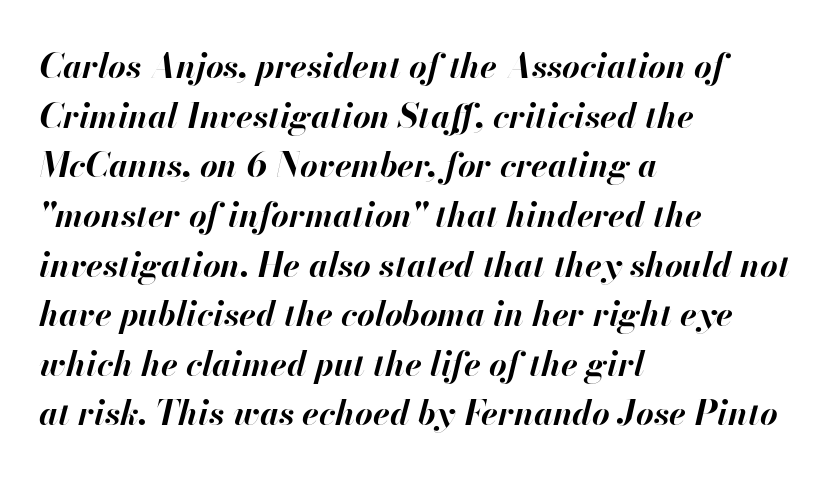
The image shows 34 px bold type, italic (leaning right); set left-aligned, normal line spacing (1.46x), normal letter spacing, not underlined; high stroke contrast and a small x-height.
